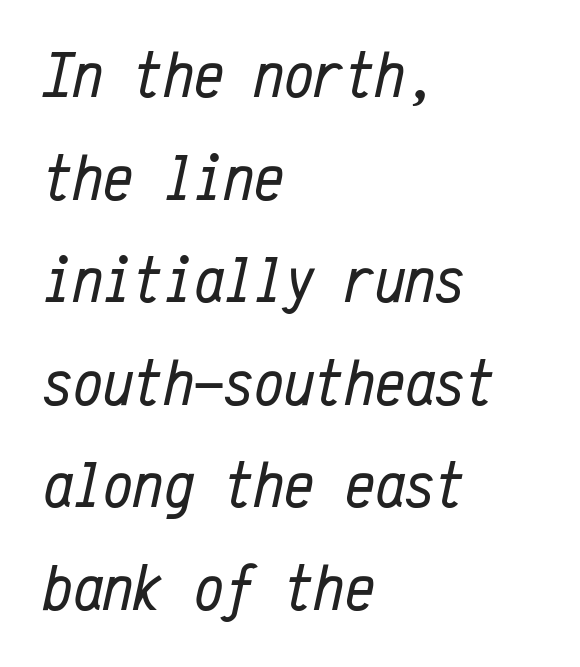
{"italic": "yes", "lean": "right", "slant_degrees": 12, "bold": "no", "weight": "regular", "width": "condensed", "stroke_contrast": "low", "x_height": "medium", "monospaced": "yes", "underline": "no", "align": "left", "line_spacing": "normal", "line_spacing_ratio": 1.53, "letter_spacing": "normal", "letter_spacing_em": 0.0, "glyph_px": 67}
